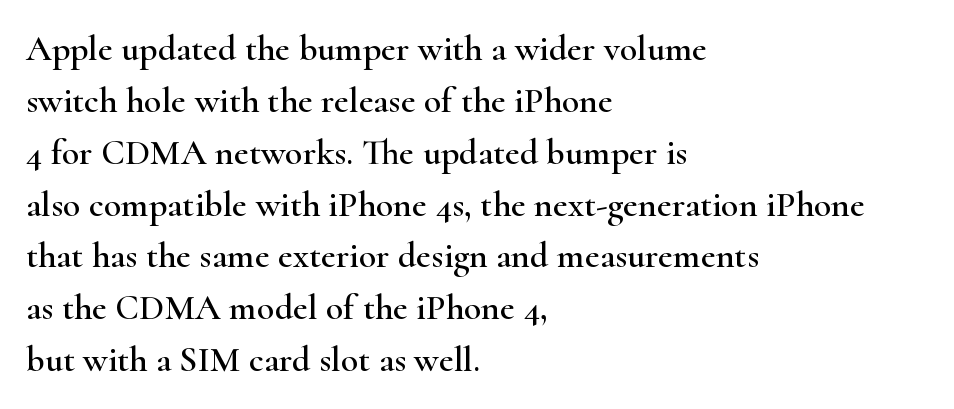
{"serif": "yes", "italic": "no", "width": "wide", "stroke_contrast": "high", "x_height": "small", "monospaced": "no", "underline": "no", "align": "left", "line_spacing": "normal", "line_spacing_ratio": 1.44, "letter_spacing": "normal", "letter_spacing_em": 0.0, "glyph_px": 36}
